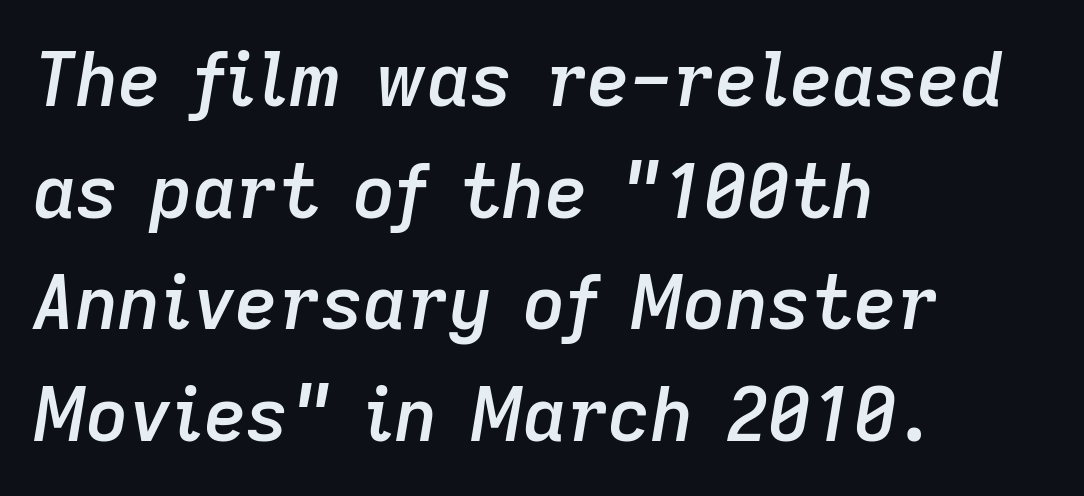
The image shows 74 px semibold type, italic (leaning right); set left-aligned, normal line spacing (1.51x), normal letter spacing, not underlined; low stroke contrast and a medium x-height.
